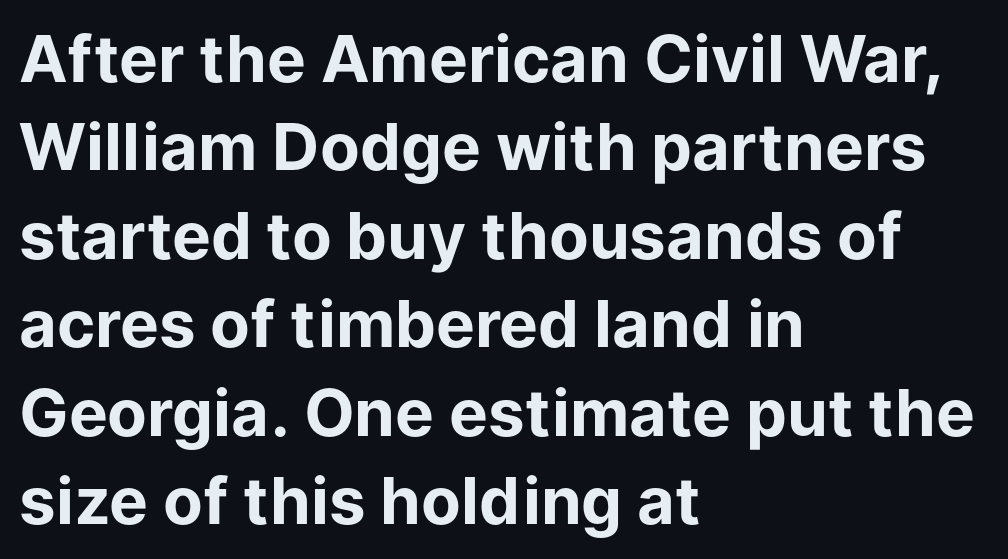
Q: Is the text bold? A: Yes.
Q: Is the text italic (slanted)? A: No, it is upright.
Q: Is the typeface a serif or a sans-serif typeface? A: Sans-serif.
Q: Is the text underlined? A: No.
Q: How is the paragraph aligned? A: Left-aligned.
Q: Is the spacing between letters normal or unusually wide? A: Normal.
Q: Is the spacing between lines tight, normal or loose? A: Normal.
Q: Width (condensed, normal, or wide)? A: Normal.
Q: Stroke contrast? A: Low.
Q: x-height? A: Medium.
Q: Monospaced? A: No.
